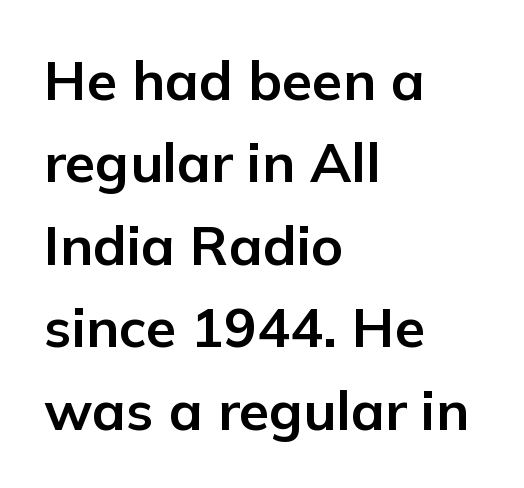
The image shows 55 px bold sans-serif type, upright; set left-aligned, normal line spacing (1.5x), normal letter spacing, not underlined; low stroke contrast and a medium x-height.
